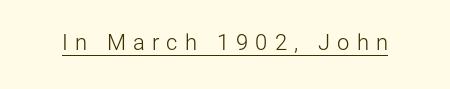
The image shows 22 px text type, upright; set unusually wide letter spacing (+0.32 em), underlined.
